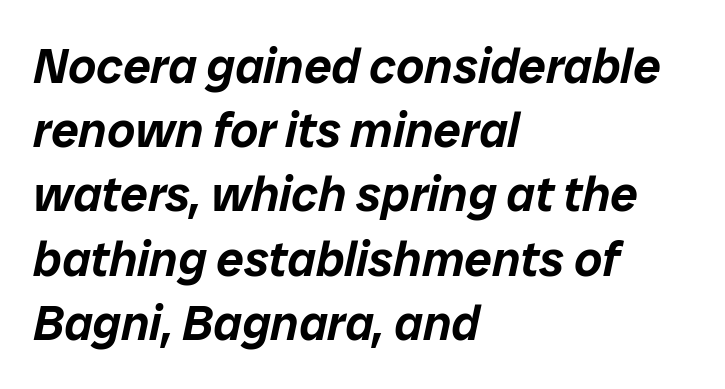
Unmarked baselines from the first word to the last. Is the letter spacing exaggerated? No — it looks like the ordinary default. A typesetter would call this proportional, since set widths differ per character. A typesetter would mark this as italic. These lines are set flush left with a ragged right edge.
